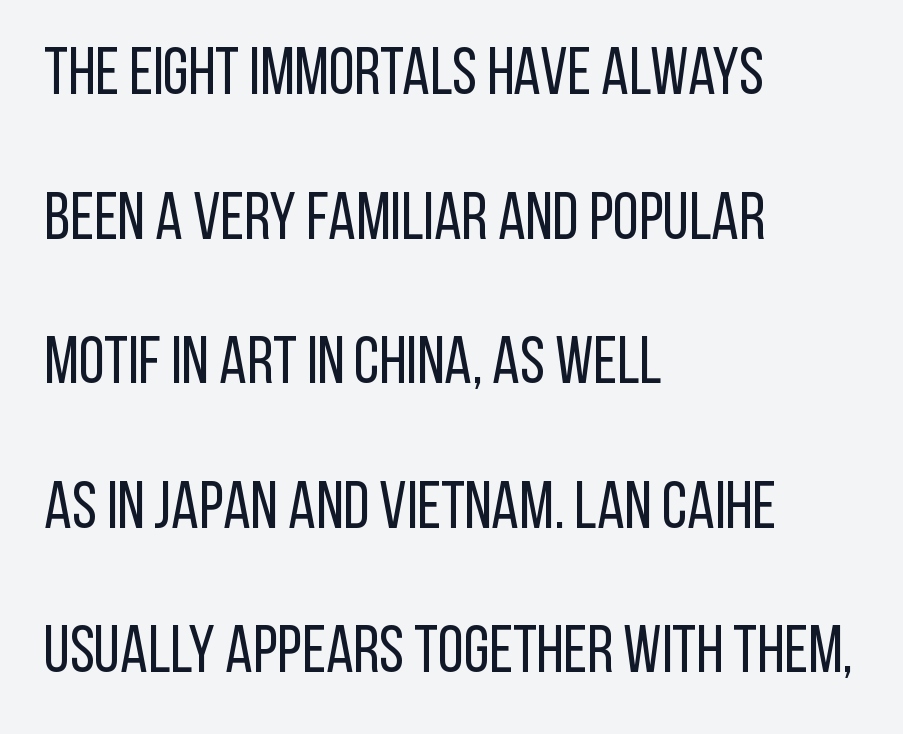
{"serif": "no", "italic": "no", "bold": "no", "weight": "regular", "width": "condensed", "stroke_contrast": "low", "x_height": "large", "monospaced": "no", "underline": "no", "align": "left", "line_spacing": "loose", "line_spacing_ratio": 2.19, "letter_spacing": "normal", "letter_spacing_em": 0.0, "glyph_px": 66}
